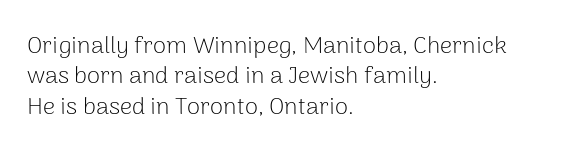
Q: Is the text bold? A: No.
Q: Is the text italic (slanted)? A: No, it is upright.
Q: Is the text underlined? A: No.
Q: How is the paragraph aligned? A: Left-aligned.
Q: Is the spacing between letters normal or unusually wide? A: Normal.
Q: Is the spacing between lines tight, normal or loose? A: Normal.
